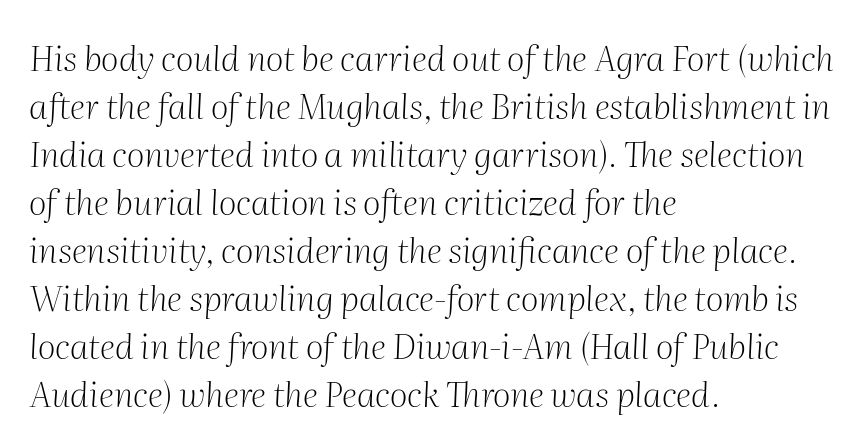
Q: Is the text bold? A: No.
Q: Is the text italic (slanted)? A: Yes, it leans right by about 2 degrees.
Q: Is the typeface a serif or a sans-serif typeface? A: Serif.
Q: Is the text underlined? A: No.
Q: How is the paragraph aligned? A: Left-aligned.
Q: Is the spacing between letters normal or unusually wide? A: Normal.
Q: Is the spacing between lines tight, normal or loose? A: Normal.
Q: Width (condensed, normal, or wide)? A: Normal.
Q: Stroke contrast? A: Medium.
Q: x-height? A: Medium.
Q: Monospaced? A: No.
